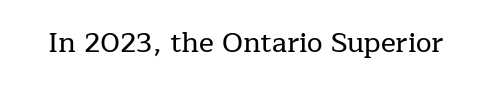
Q: Is the text italic (slanted)? A: No, it is upright.
Q: Is the typeface a serif or a sans-serif typeface? A: Serif.
Q: Is the text underlined? A: No.
Q: Is the spacing between letters normal or unusually wide? A: Normal.
Q: Width (condensed, normal, or wide)? A: Normal.
Q: Stroke contrast? A: Low.
Q: x-height? A: Medium.
Q: Monospaced? A: No.
